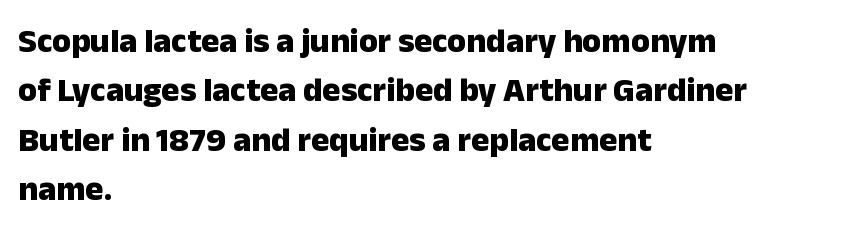
These lines carry a lot of weight — the face is fully bold. The glyphs in this specimen are sans serif. These lines are set flush left with a ragged right edge. Posture: straight, roman, zero tilt. Lines of text with bare space underneath. Short note: letters normally spaced.
